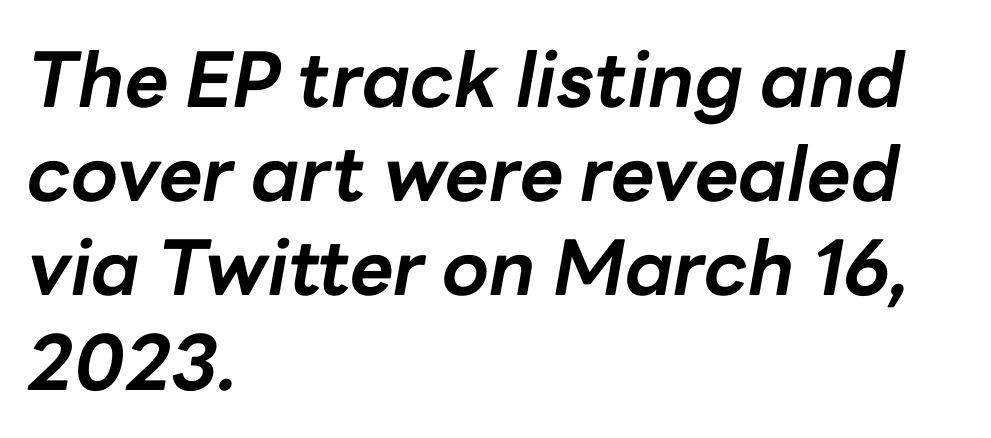
The image shows 76 px bold type, italic (leaning right); set left-aligned, line spacing 1.24x, normal letter spacing, not underlined; low stroke contrast and a medium x-height.
